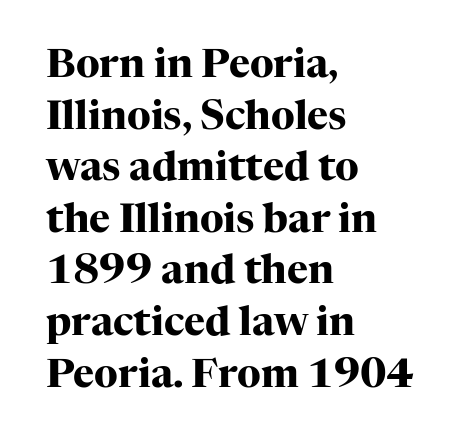
{"serif": "yes", "italic": "no", "bold": "yes", "weight": "heavy", "width": "normal", "stroke_contrast": "high", "x_height": "medium", "monospaced": "no", "underline": "no", "align": "left", "line_spacing": "normal", "line_spacing_ratio": 1.29, "letter_spacing": "normal", "letter_spacing_em": 0.0, "glyph_px": 40}
